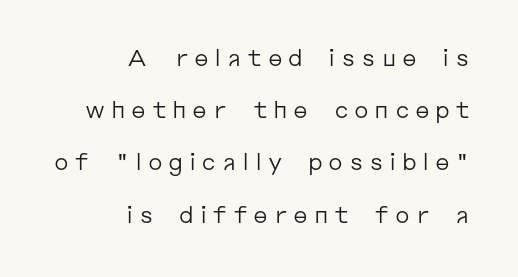
{"italic": "no", "bold": "no", "underline": "no", "align": "right", "line_spacing": "loose", "line_spacing_ratio": 2.27, "letter_spacing": "wide", "letter_spacing_em": 0.24, "glyph_px": 23}
